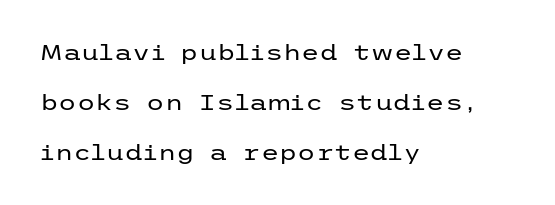
{"italic": "no", "bold": "no", "underline": "no", "align": "left", "line_spacing": "loose", "line_spacing_ratio": 2.38, "letter_spacing": "normal", "letter_spacing_em": 0.0, "glyph_px": 21}
